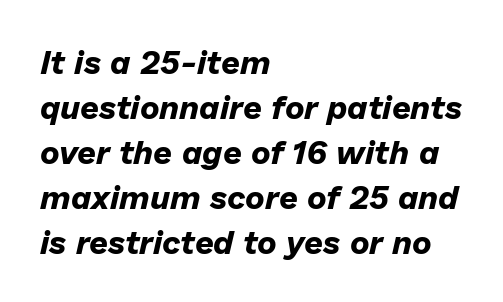
Q: Is the text bold? A: Yes.
Q: Is the text italic (slanted)? A: Yes, it leans right by about 13 degrees.
Q: Is the text underlined? A: No.
Q: How is the paragraph aligned? A: Left-aligned.
Q: Is the spacing between letters normal or unusually wide? A: Normal.
Q: Is the spacing between lines tight, normal or loose? A: Normal.
Q: Width (condensed, normal, or wide)? A: Normal.
Q: Stroke contrast? A: Low.
Q: x-height? A: Medium.
Q: Monospaced? A: No.
